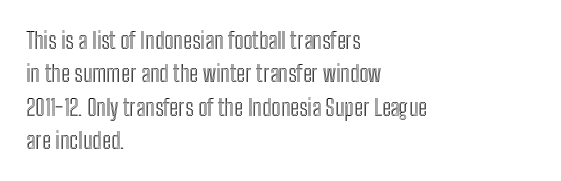
The rendering uses a moderate line-height, typical for paragraphs. These lines were composed using upright roman letters. The gaps between neighbouring characters are ordinary and unremarkable. Has an underline been added? It has not. Line starts are locked; line ends wander.
